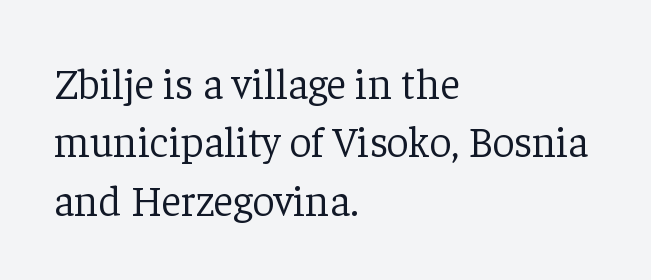
Q: Is the text bold? A: No.
Q: Is the text italic (slanted)? A: No, it is upright.
Q: Is the typeface a serif or a sans-serif typeface? A: Serif.
Q: Is the text underlined? A: No.
Q: How is the paragraph aligned? A: Left-aligned.
Q: Is the spacing between letters normal or unusually wide? A: Normal.
Q: Is the spacing between lines tight, normal or loose? A: Normal.
Q: Width (condensed, normal, or wide)? A: Normal.
Q: Stroke contrast? A: Low.
Q: x-height? A: Medium.
Q: Monospaced? A: No.
